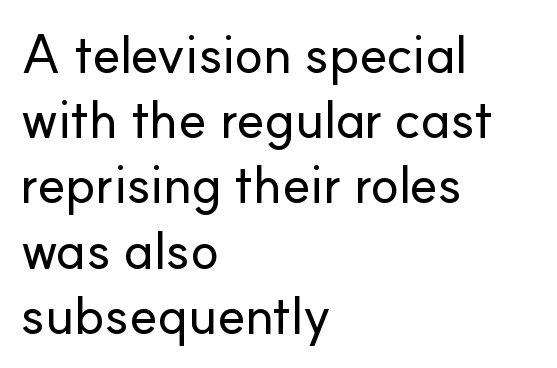
The image shows 53 px sans-serif type, upright; set left-aligned, line spacing 1.23x, normal letter spacing, not underlined; low stroke contrast and a small x-height.
